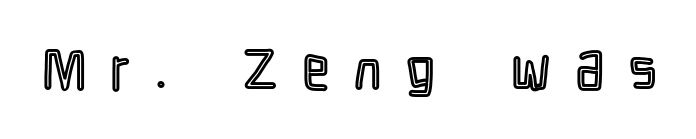
Q: Is the text italic (slanted)? A: No, it is upright.
Q: Is the text underlined? A: No.
Q: Is the spacing between letters normal or unusually wide? A: Unusually wide.
Q: Width (condensed, normal, or wide)? A: Condensed.
Q: x-height? A: Medium.
Q: Monospaced? A: No.
